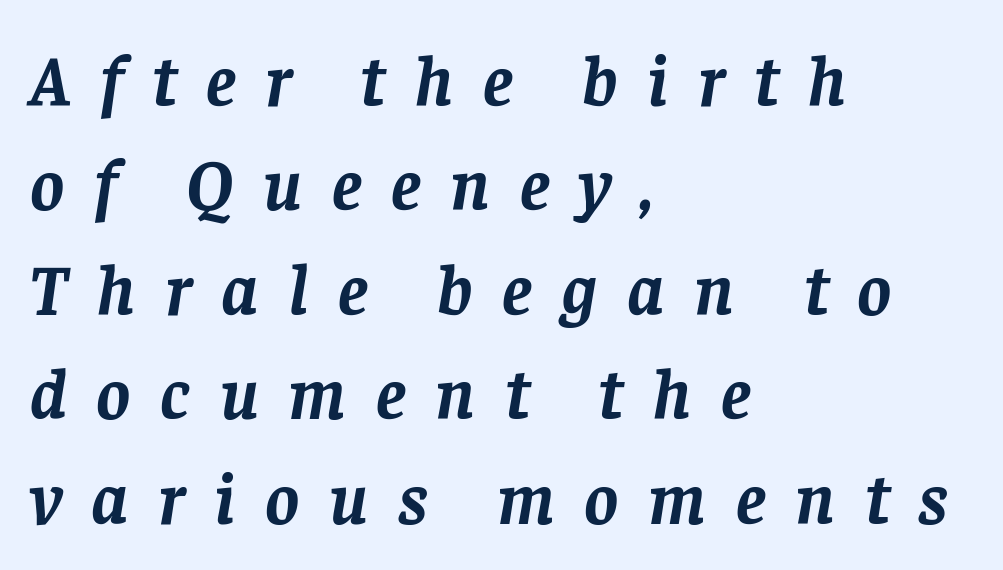
Does the copy run flush right? No — it runs flush left. The passage shown stacks its lines at a standard gap. What stands out about the letter spacing? Its width — letters are far apart. Honestly, there is no underline to notice here at all. The passage shown is typed in a proportional face where columns would drift. Each letter's strokes conclude with small projecting serifs.
